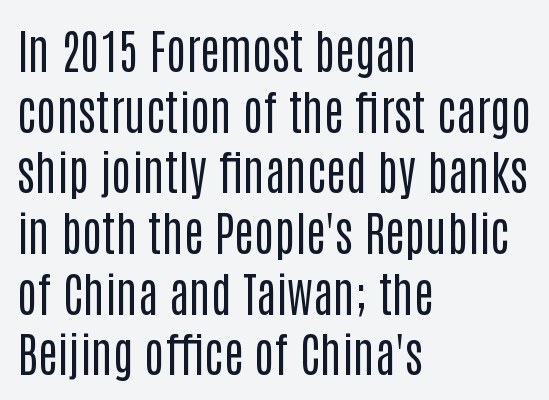
{"serif": "no", "italic": "no", "bold": "no", "weight": "regular", "width": "condensed", "stroke_contrast": "low", "x_height": "large", "monospaced": "no", "underline": "no", "align": "left", "line_spacing": "normal", "line_spacing_ratio": 1.29, "letter_spacing": "normal", "letter_spacing_em": 0.0, "glyph_px": 47}
